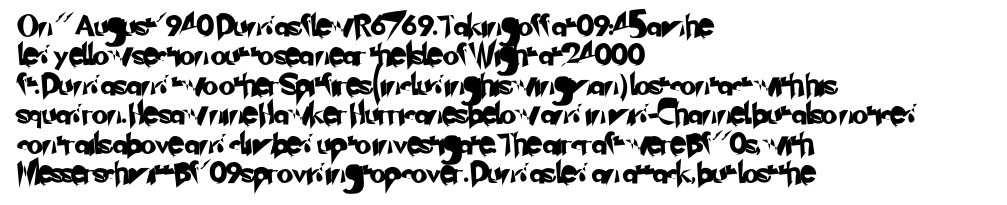
Q: Is the text underlined? A: No.
Q: How is the paragraph aligned? A: Left-aligned.
Q: Is the spacing between letters normal or unusually wide? A: Normal.
Q: Is the spacing between lines tight, normal or loose? A: Normal.
